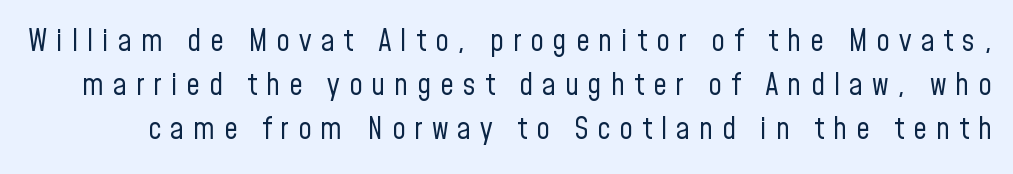
Is the letter spacing exaggerated? Yes — the characters are pushed far apart. Classification — sans serif. The typography opts for an upright posture over an oblique one. Stroke thickness stays within the range of a standard reading face or lighter. Clear beneath every line of the passage.
